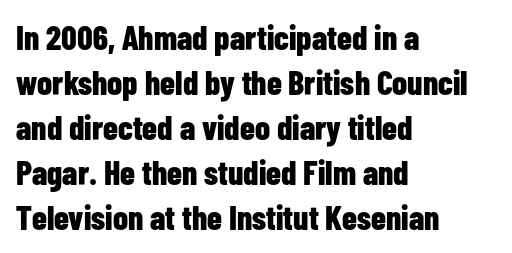
The image shows 34 px bold, condensed sans-serif type, upright; set left-aligned, normal line spacing (1.32x), normal letter spacing, not underlined; low stroke contrast and a medium x-height.
